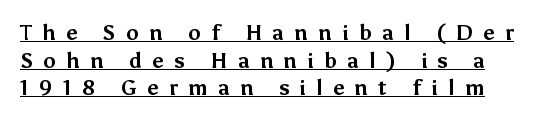
The image shows 21 px bold type, upright; set normal line spacing (1.31x), unusually wide letter spacing (+0.49 em), underlined.
